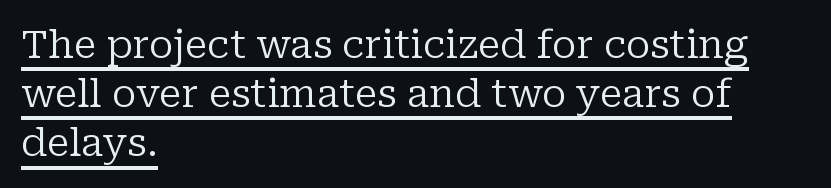
Horizontal alignment here is leftward, the default for most running prose. Glance below the letters and you will spot a drawn line. Ascenders rise straight up at ninety degrees. Evenly set lines give the paragraph a standard silhouette. On a weight scale, this lands at 450 or below. Examine the stroke ends and you'll spot serifs.
